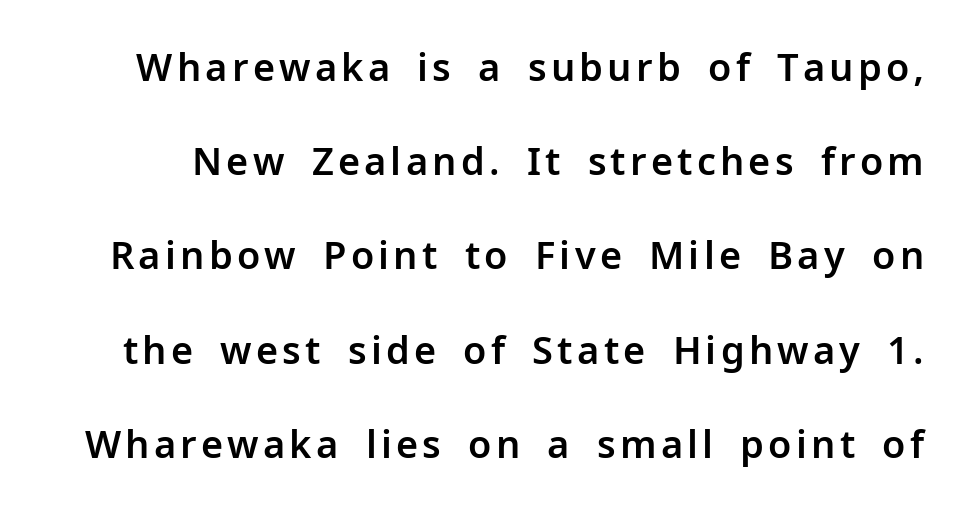
The image shows 38 px sans-serif type, upright; set loose line spacing (2.48x), not underlined; low stroke contrast and a medium x-height.
